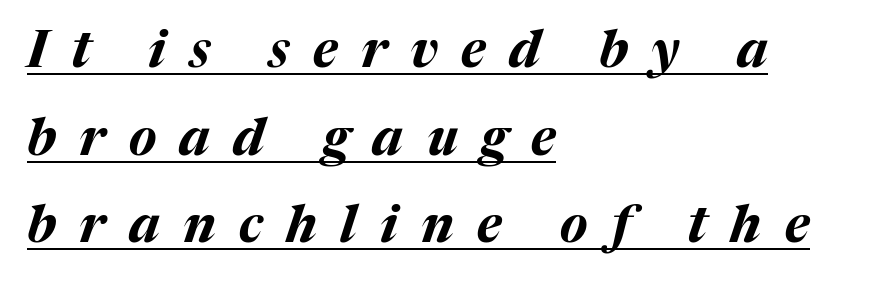
Look at the stroke-to-counter ratio: heavy, a bold. Looking at the ascenders, they clearly lean. The rendering uses natural spacing where letterforms have individual widths. Horizontally, the lines are justified to the leading edge only.
